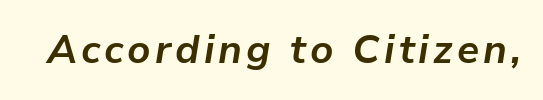
Q: Is the text bold? A: Yes.
Q: Is the text italic (slanted)? A: Yes, it leans right by about 9 degrees.
Q: Is the text underlined? A: No.
Q: Width (condensed, normal, or wide)? A: Normal.
Q: Stroke contrast? A: Low.
Q: x-height? A: Medium.
Q: Monospaced? A: No.
